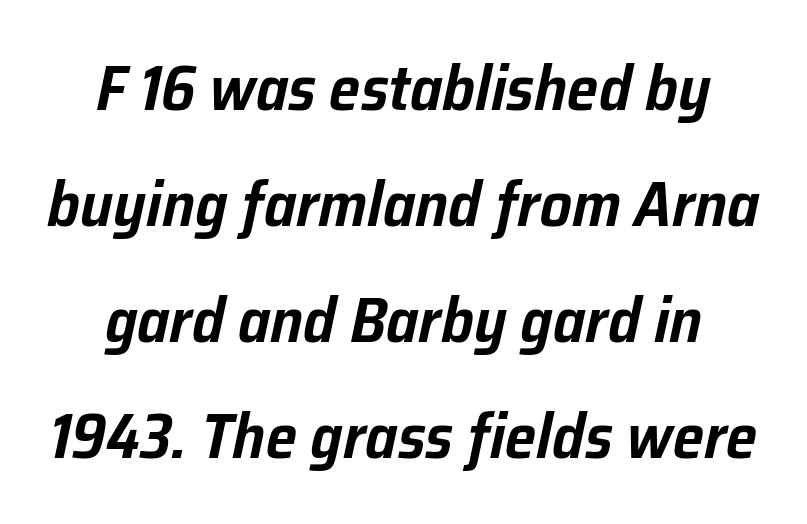
Typeset on center — no edge is straight. Decoration check: the copy has no underline. These lines were composed using italics. Looks like regular typesetting: each glyph gets only the width it needs. How are the letters spaced? Ordinarily, with no added tracking.
